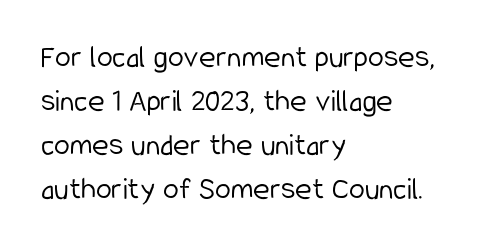
The image shows 32 px light, condensed sans-serif type, upright; set left-aligned, normal line spacing (1.37x), normal letter spacing, not underlined; low stroke contrast and a medium x-height.
